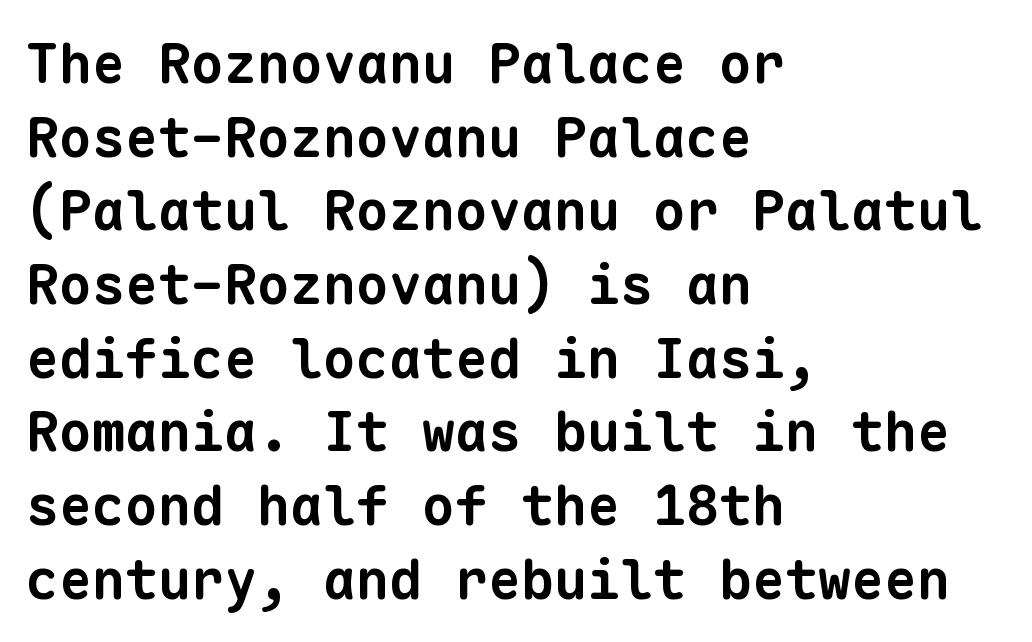
{"serif": "no", "bold": "yes", "weight": "bold", "width": "normal", "stroke_contrast": "low", "x_height": "medium", "monospaced": "yes", "underline": "no", "align": "left", "line_spacing": "normal", "line_spacing_ratio": 1.34, "letter_spacing": "normal", "letter_spacing_em": 0.0, "glyph_px": 55}
